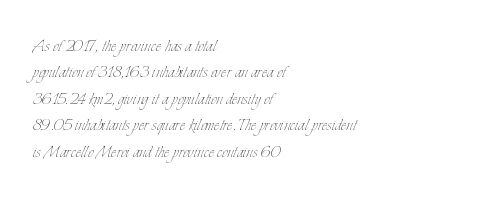
The rendering uses a moderate line-height, typical for paragraphs. Only glyphs here, with clear space below each row. The passage is arranged the way most books set body copy — flush left. Spacing between characters is what you'd get straight out of the box.
